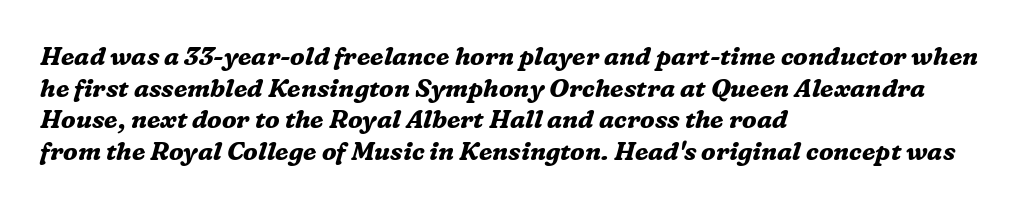
Q: Is the text bold? A: Yes.
Q: Is the text italic (slanted)? A: Yes, it leans right by about 16 degrees.
Q: Is the text underlined? A: No.
Q: How is the paragraph aligned? A: Left-aligned.
Q: Is the spacing between letters normal or unusually wide? A: Normal.
Q: Is the spacing between lines tight, normal or loose? A: Normal.
